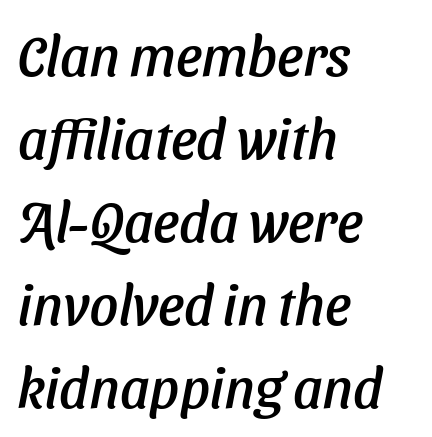
Q: Is the typeface a serif or a sans-serif typeface? A: Serif.
Q: Is the text underlined? A: No.
Q: How is the paragraph aligned? A: Left-aligned.
Q: Is the spacing between letters normal or unusually wide? A: Normal.
Q: Is the spacing between lines tight, normal or loose? A: Normal.
Q: Width (condensed, normal, or wide)? A: Normal.
Q: Stroke contrast? A: Low.
Q: x-height? A: Medium.
Q: Monospaced? A: No.
